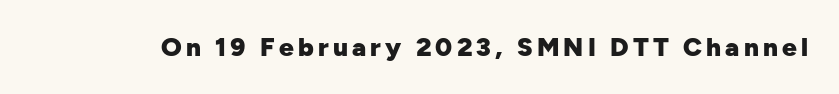
The image shows 26 px bold type, upright; set not underlined.
